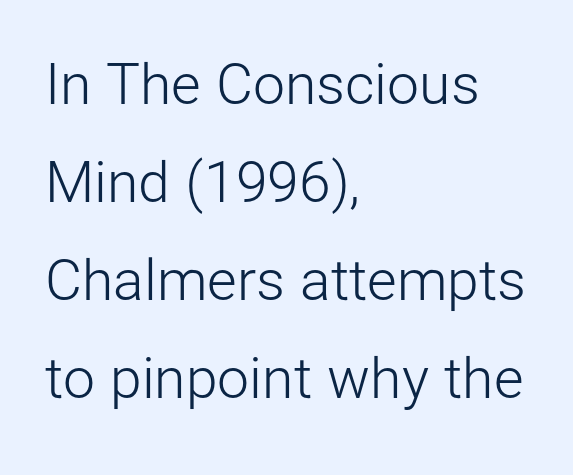
Q: Is the text bold? A: No.
Q: Is the text italic (slanted)? A: No, it is upright.
Q: Is the typeface a serif or a sans-serif typeface? A: Sans-serif.
Q: Is the text underlined? A: No.
Q: How is the paragraph aligned? A: Left-aligned.
Q: Is the spacing between letters normal or unusually wide? A: Normal.
Q: Width (condensed, normal, or wide)? A: Normal.
Q: Stroke contrast? A: Low.
Q: x-height? A: Medium.
Q: Monospaced? A: No.
